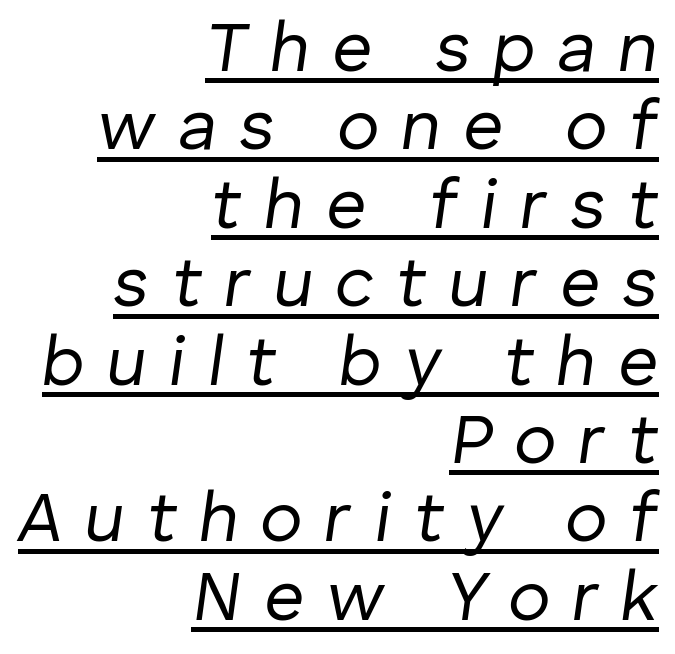
The image shows 70 px regular-weight type, italic (leaning right); set right-aligned, tight line spacing (1.12x), unusually wide letter spacing (+0.32 em), underlined; low stroke contrast and a medium x-height.
